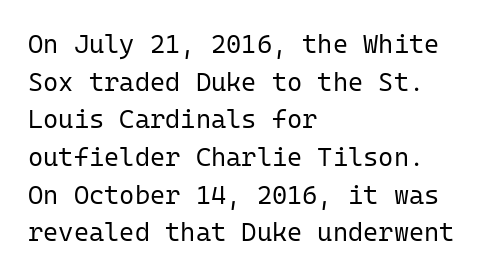
This sample is left-justified, so line endings fall wherever the words run out. Short note: letters normally spaced. These lines were composed using upright roman letters. Nothing heavy about these letters — not bold at all. The glyphs are unaccompanied by any horizontal stroke below them. Quick note: interline space is typical.
